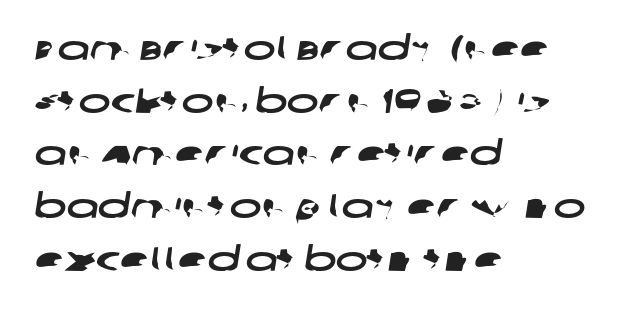
I'd call this a sans setting — the letters go barefoot. Students, observe: this is what conventionally led text looks like. Just letters on the line, the space beneath them empty. The ragged edge is on the right, which tells us the setting is flush left. Compared with typical body copy, the letter spacing here is the same.
